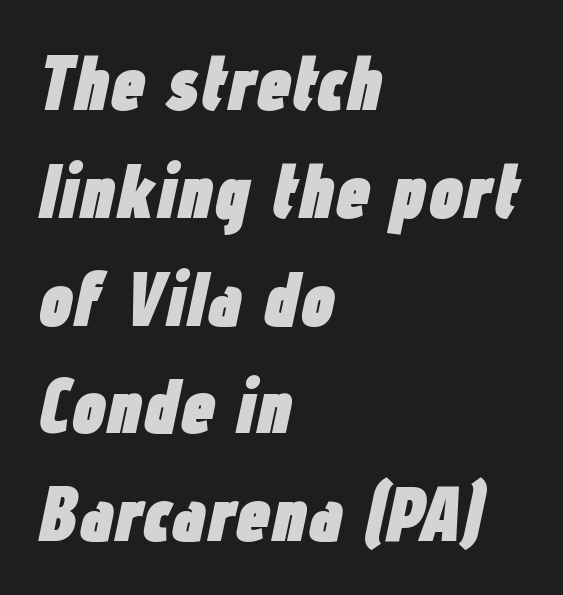
{"italic": "yes", "lean": "right", "slant_degrees": 12, "bold": "yes", "weight": "heavy", "width": "condensed", "stroke_contrast": "low", "x_height": "medium", "monospaced": "no", "underline": "no", "align": "left", "line_spacing": "normal", "line_spacing_ratio": 1.4, "letter_spacing": "normal", "letter_spacing_em": 0.0, "glyph_px": 77}
